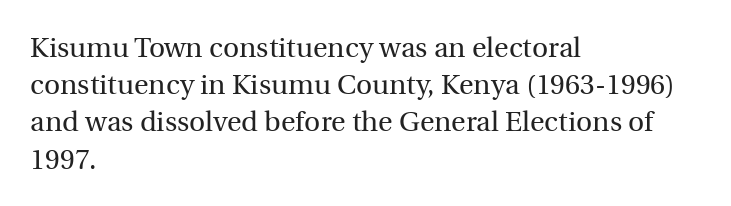
{"serif": "yes", "italic": "no", "bold": "no", "weight": "regular", "width": "normal", "x_height": "medium", "monospaced": "no", "underline": "no", "align": "left", "line_spacing": "normal", "line_spacing_ratio": 1.33, "letter_spacing": "normal", "letter_spacing_em": 0.0, "glyph_px": 28}
